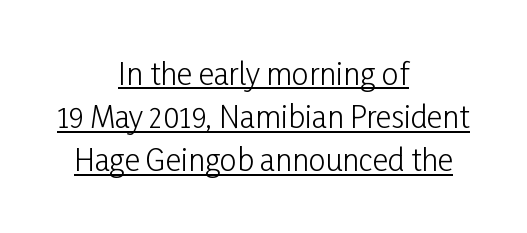
Q: Is the text bold? A: No.
Q: Is the text italic (slanted)? A: No, it is upright.
Q: Is the typeface a serif or a sans-serif typeface? A: Sans-serif.
Q: Is the text underlined? A: Yes.
Q: How is the paragraph aligned? A: Centered.
Q: Is the spacing between letters normal or unusually wide? A: Normal.
Q: Is the spacing between lines tight, normal or loose? A: Normal.
Q: Width (condensed, normal, or wide)? A: Condensed.
Q: Stroke contrast? A: Low.
Q: x-height? A: Medium.
Q: Monospaced? A: No.
